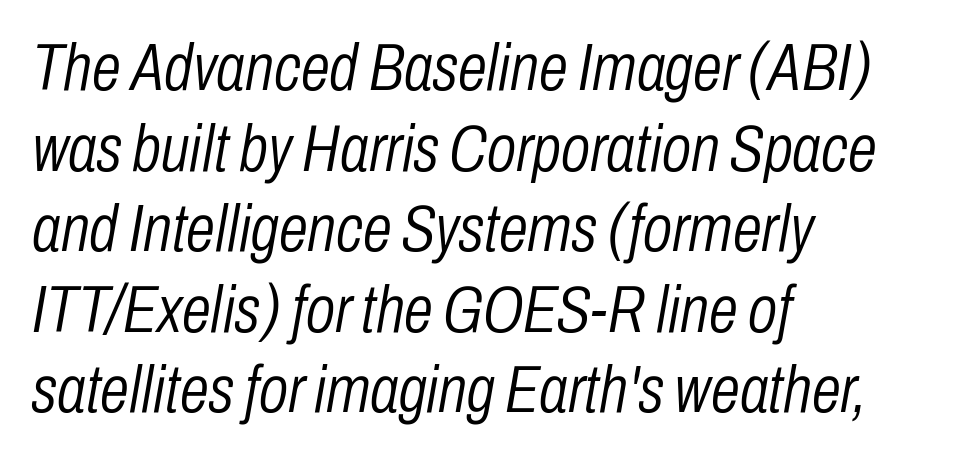
Is the type slanted? Yes — the strokes lean at a clear angle. What stands out about the letter spacing? Nothing — it is the standard amount. A quiet, ordinary-to-light weight characterises the typeface. This sample has the flowing, uneven cadence of proportional lettering. The paragraph has a hard left edge and a soft right edge.
